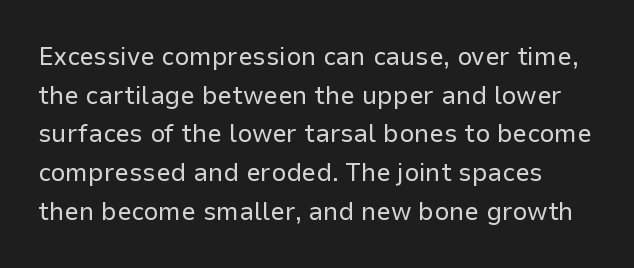
{"italic": "no", "bold": "no", "underline": "no", "line_spacing": "normal", "line_spacing_ratio": 1.49, "letter_spacing": "normal", "letter_spacing_em": 0.0, "glyph_px": 26}
